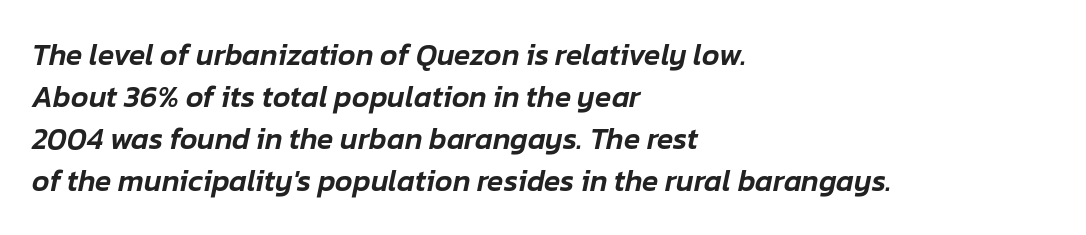
{"italic": "yes", "lean": "right", "slant_degrees": 12, "width": "normal", "stroke_contrast": "low", "x_height": "medium", "monospaced": "no", "underline": "no", "align": "left", "line_spacing": "normal", "line_spacing_ratio": 1.4, "letter_spacing": "normal", "letter_spacing_em": 0.0, "glyph_px": 30}
